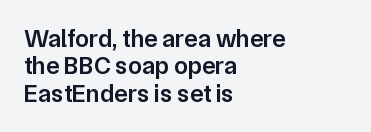
{"italic": "no", "bold": "semi", "underline": "no", "align": "left", "line_spacing": "tight", "line_spacing_ratio": 1.1, "letter_spacing": "normal", "letter_spacing_em": 0.0, "glyph_px": 25}
